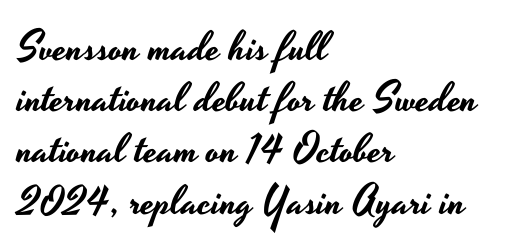
Q: Is the text italic (slanted)? A: Yes.
Q: Is the typeface a serif or a sans-serif typeface? A: Sans-serif.
Q: Is the text underlined? A: No.
Q: How is the paragraph aligned? A: Left-aligned.
Q: Is the spacing between letters normal or unusually wide? A: Normal.
Q: Is the spacing between lines tight, normal or loose? A: Normal.
Q: Width (condensed, normal, or wide)? A: Wide.
Q: Stroke contrast? A: Low.
Q: x-height? A: Small.
Q: Monospaced? A: No.
